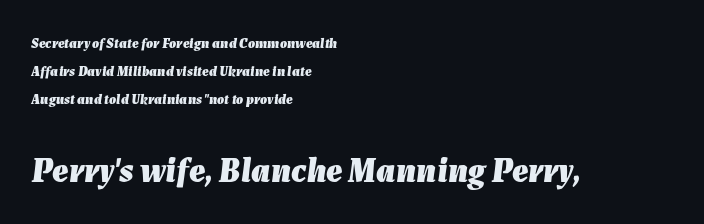
Typeset ragged right — the left edge is the straight one. Here the glyphs are tracked normally, forming tight word shapes. Looking at the ascenders, they clearly lean. This sample has the flowing, uneven cadence of proportional lettering. Descenders hang freely into open space. A student would notice the bottom passage is typeset larger than what precedes it.
